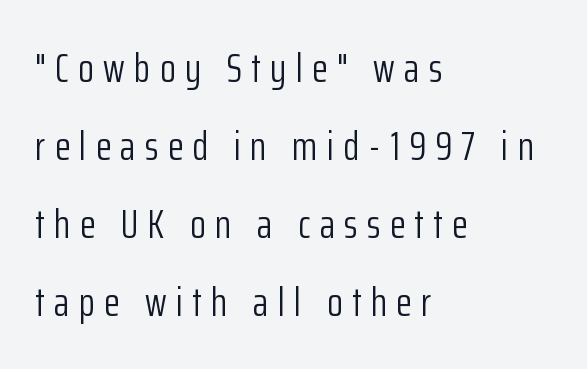
Q: Is the text bold? A: No.
Q: Is the text italic (slanted)? A: No, it is upright.
Q: Is the typeface a serif or a sans-serif typeface? A: Sans-serif.
Q: Is the text underlined? A: No.
Q: How is the paragraph aligned? A: Left-aligned.
Q: Is the spacing between letters normal or unusually wide? A: Unusually wide.
Q: Is the spacing between lines tight, normal or loose? A: Loose.
Q: Width (condensed, normal, or wide)? A: Condensed.
Q: Stroke contrast? A: Low.
Q: x-height? A: Medium.
Q: Monospaced? A: No.
